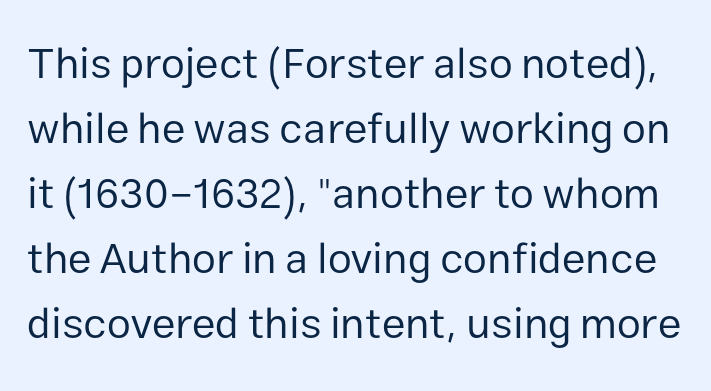
{"serif": "no", "italic": "no", "bold": "no", "weight": "regular", "width": "normal", "stroke_contrast": "low", "x_height": "medium", "monospaced": "no", "underline": "no", "line_spacing": "normal", "line_spacing_ratio": 1.51, "letter_spacing": "normal", "letter_spacing_em": 0.0, "glyph_px": 43}
